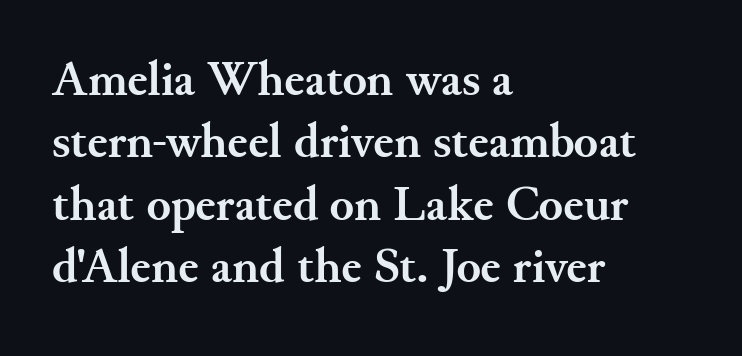
What weight is shown? A full bold with thick strokes. Every character sits straight up, as roman type does. The passage shown is typed in a proportional face where columns would drift. The font family rendered here belongs to the serif group. Plain, unruled lines of type. How would I describe the line gaps? Plain and ordinary.
